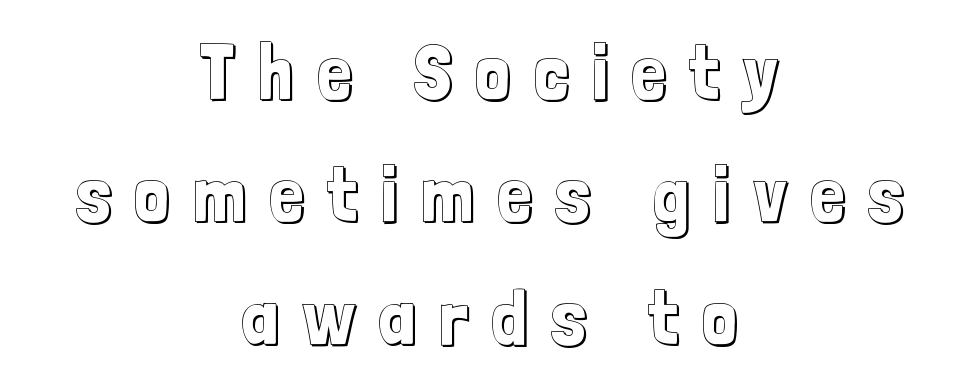
Q: Is the text italic (slanted)? A: No, it is upright.
Q: Is the text underlined? A: No.
Q: How is the paragraph aligned? A: Centered.
Q: Is the spacing between letters normal or unusually wide? A: Unusually wide.
Q: Is the spacing between lines tight, normal or loose? A: Normal.
Q: Width (condensed, normal, or wide)? A: Condensed.
Q: x-height? A: Medium.
Q: Monospaced? A: No.
